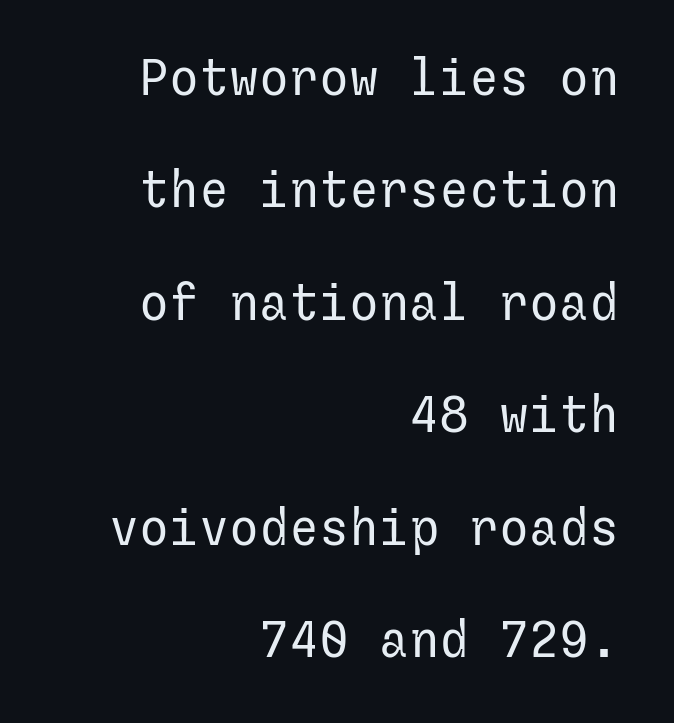
The image shows 50 px regular-weight sans-serif type, upright; set right-aligned, loose line spacing (2.25x), normal letter spacing, not underlined; low stroke contrast and a medium x-height.
